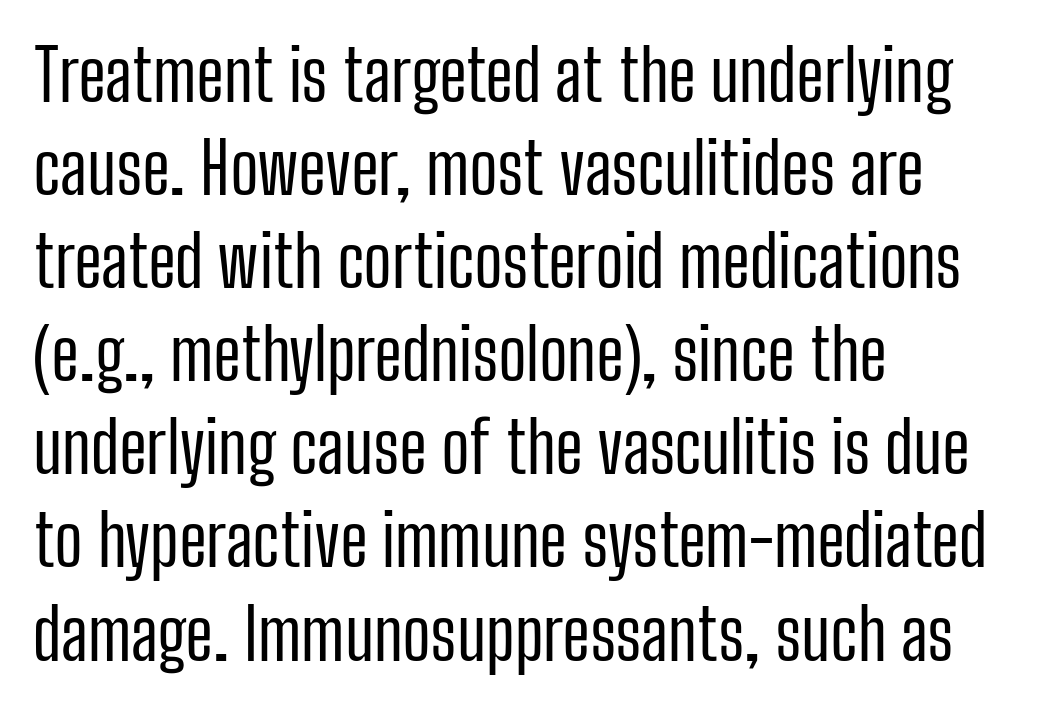
This is roman type, the default non-slanted kind. In terms of letterform style, serifs are entirely absent. Each letter keeps its own natural width here, so spacing adapts to shape. Has an underline been added? It has not. Rows of type keep a routine distance in the vertical direction.
